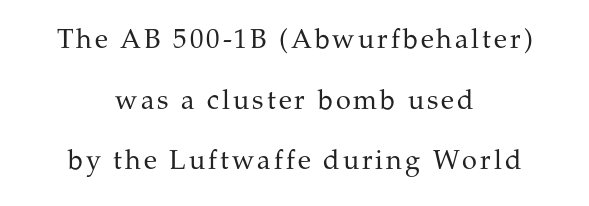
The image shows 27 px text type, upright; set centered, loose line spacing (2.25x), not underlined.
